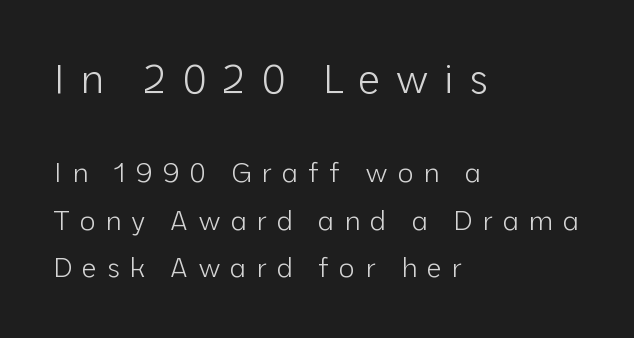
Q: Is the text bold? A: No.
Q: Is the text italic (slanted)? A: No, it is upright.
Q: Is the typeface a serif or a sans-serif typeface? A: Sans-serif.
Q: Is the text underlined? A: No.
Q: How is the paragraph aligned? A: Left-aligned.
Q: Is the spacing between letters normal or unusually wide? A: Unusually wide.
Q: Which block of text is set in a larger size, the first (top) or the second (bottom)? A: The first (top) one.
Q: Width (condensed, normal, or wide)? A: Normal.
Q: Stroke contrast? A: Low.
Q: x-height? A: Medium.
Q: Monospaced? A: No.
